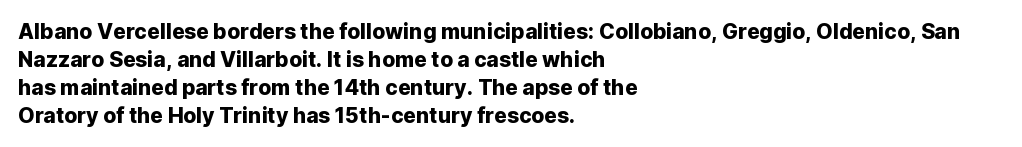
The image shows 21 px text type, upright; set left-aligned, normal line spacing (1.33x), normal letter spacing, not underlined.
